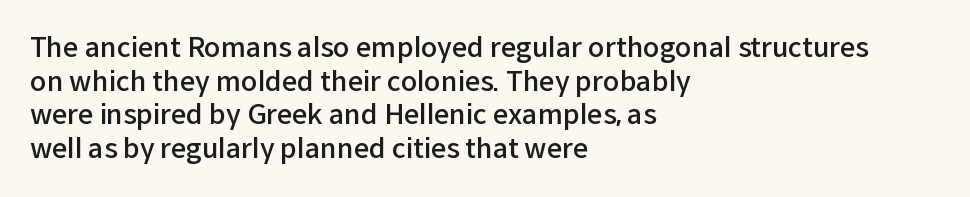
Does the copy run flush right? No — it runs flush left. The passage shown has conventional tracking throughout. Compared with an ordinary text face, these strokes are moderately heavier — a semibold. Unlike italic type, these characters show no tilt at all. No word sits above an underline.
